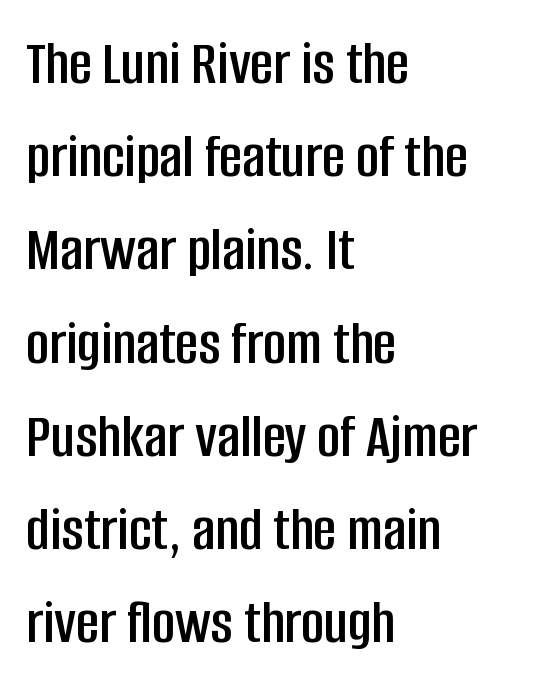
The image shows 63 px condensed sans-serif type, upright; set left-aligned, normal line spacing (1.48x), normal letter spacing, not underlined; low stroke contrast and a large x-height.
